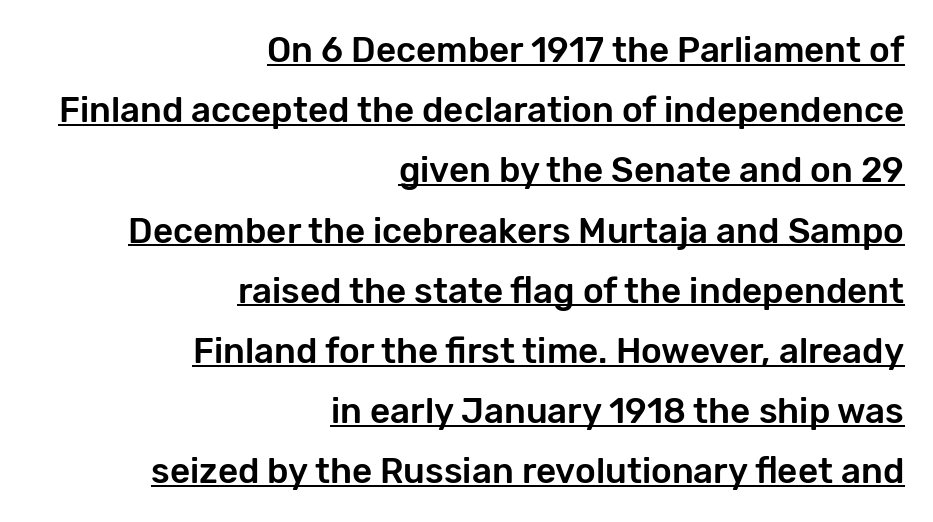
The image shows 35 px sans-serif type, upright; set right-aligned, line spacing 1.72x, normal letter spacing, underlined; low stroke contrast and a medium x-height.
